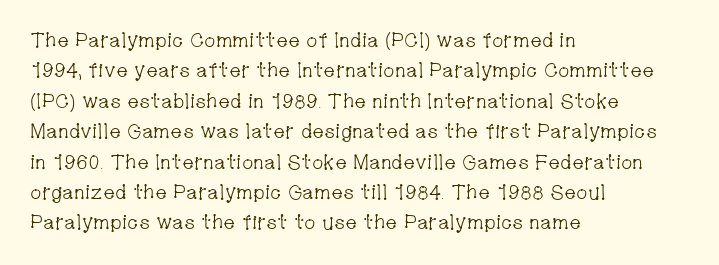
The typesetting does not lean heavy: it is not bold. Words appear dense and cohesive because spacing is normal. Every character sits straight up, as roman type does. What's the leading like? Ordinary, nothing unusual. Glance below the letters and you will spot only blank space.
